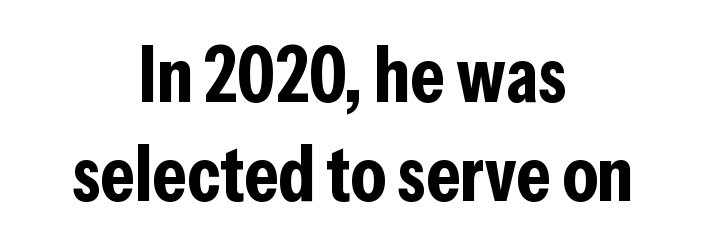
Q: Is the text bold? A: Yes.
Q: Is the text italic (slanted)? A: No, it is upright.
Q: Is the typeface a serif or a sans-serif typeface? A: Sans-serif.
Q: Is the text underlined? A: No.
Q: How is the paragraph aligned? A: Centered.
Q: Is the spacing between letters normal or unusually wide? A: Normal.
Q: Is the spacing between lines tight, normal or loose? A: Normal.
Q: Width (condensed, normal, or wide)? A: Condensed.
Q: Stroke contrast? A: Low.
Q: x-height? A: Medium.
Q: Monospaced? A: No.
